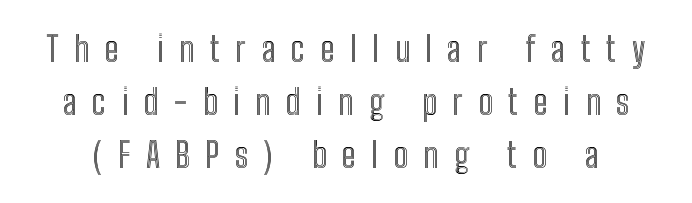
The image shows 35 px condensed type, upright; set normal line spacing (1.51x), unusually wide letter spacing (+0.44 em), not underlined; a medium x-height.
